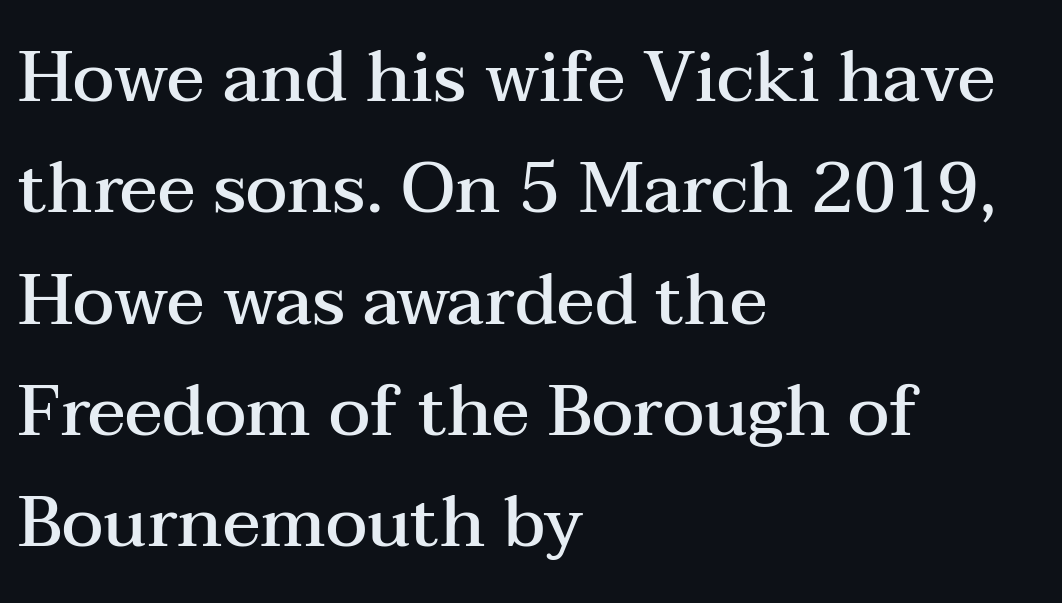
The paragraph shown leans on its left margin. Is this a fixed-width face? No — the glyphs have proportional, varying widths. The foot of each line stays bare and open. Strokes here are thickened, but only to semibold level.
